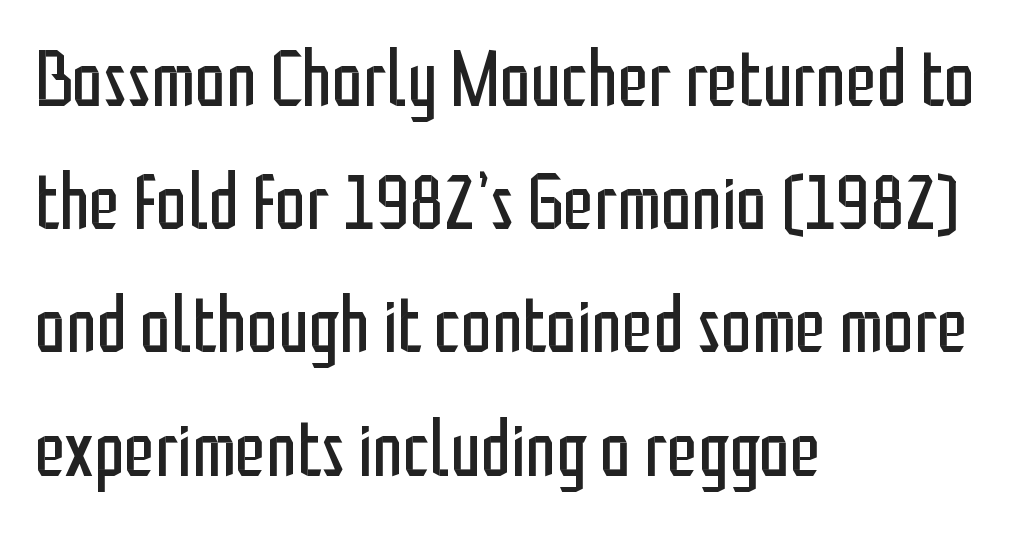
Q: Is the text bold? A: No.
Q: Is the text italic (slanted)? A: No, it is upright.
Q: Is the typeface a serif or a sans-serif typeface? A: Sans-serif.
Q: Is the text underlined? A: No.
Q: How is the paragraph aligned? A: Left-aligned.
Q: Is the spacing between letters normal or unusually wide? A: Normal.
Q: Is the spacing between lines tight, normal or loose? A: Normal.
Q: Width (condensed, normal, or wide)? A: Condensed.
Q: Stroke contrast? A: Low.
Q: x-height? A: Medium.
Q: Monospaced? A: No.
